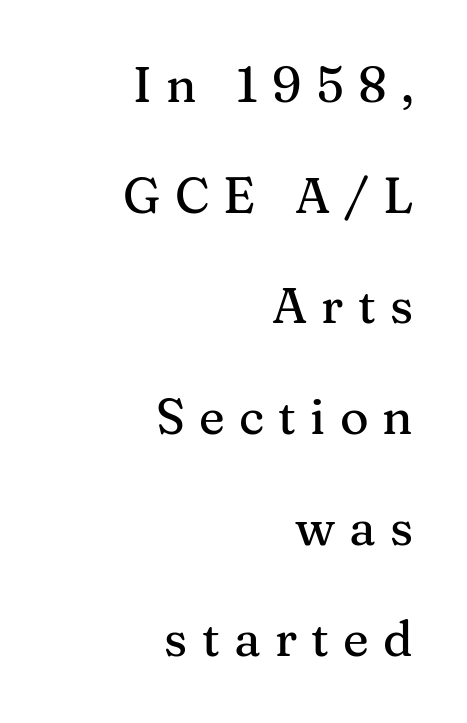
Alignment: flush right. The letters carry serifs — small finishing strokes at the ends of their stems. Is this a fixed-width face? No — the glyphs have proportional, varying widths. Students, observe: this is what heavily led, spacious text looks like. Every stem runs plumb, perpendicular to the baseline.
